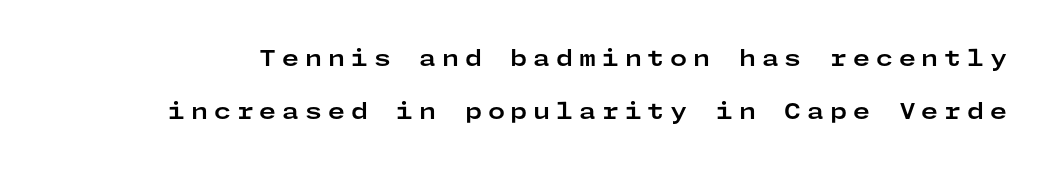
{"italic": "no", "bold": "yes", "underline": "no", "line_spacing": "loose", "line_spacing_ratio": 2.4, "letter_spacing": "wide", "letter_spacing_em": 0.26, "glyph_px": 22}
